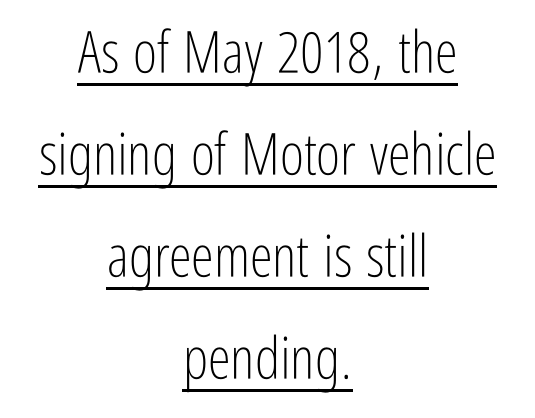
Note the varied advance widths — an 'i' is clearly narrower than an 'm'. Posture: straight, roman, zero tilt. Does the copy run flush right? No — it is centered line by line. Letters have the restrained weight of plain body copy at most.
